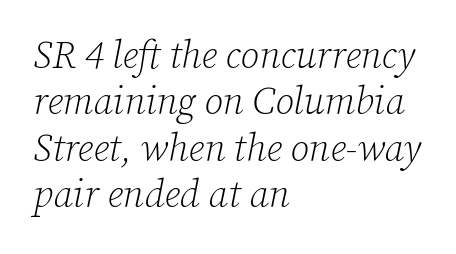
Q: Is the text bold? A: No.
Q: Is the text italic (slanted)? A: Yes, it leans right by about 12 degrees.
Q: Is the typeface a serif or a sans-serif typeface? A: Serif.
Q: Is the text underlined? A: No.
Q: How is the paragraph aligned? A: Left-aligned.
Q: Is the spacing between letters normal or unusually wide? A: Normal.
Q: Width (condensed, normal, or wide)? A: Normal.
Q: Stroke contrast? A: Low.
Q: x-height? A: Medium.
Q: Monospaced? A: No.
